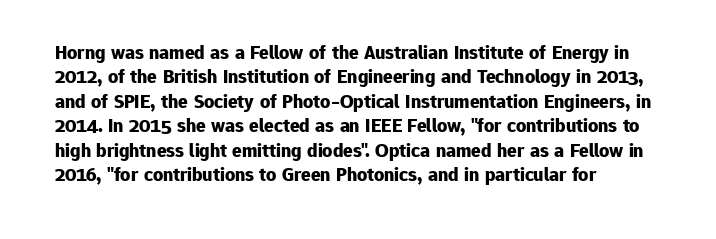
In terms of weight, the rendering is a true, heavy bold. In CSS terms this would be text-align: left. This rendering leaves character spacing at its baseline value. Honestly, there is no underline to notice here at all. The typography opts for an upright posture over an oblique one.
